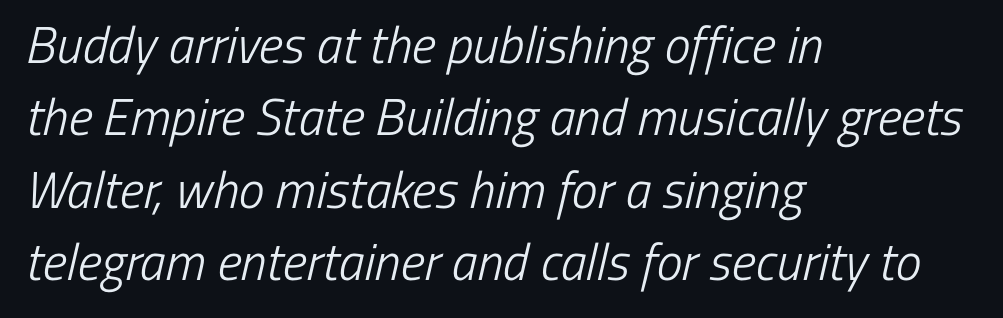
The image shows 52 px light, condensed sans-serif type; set left-aligned, normal line spacing (1.39x), normal letter spacing, not underlined; low stroke contrast and a medium x-height.
